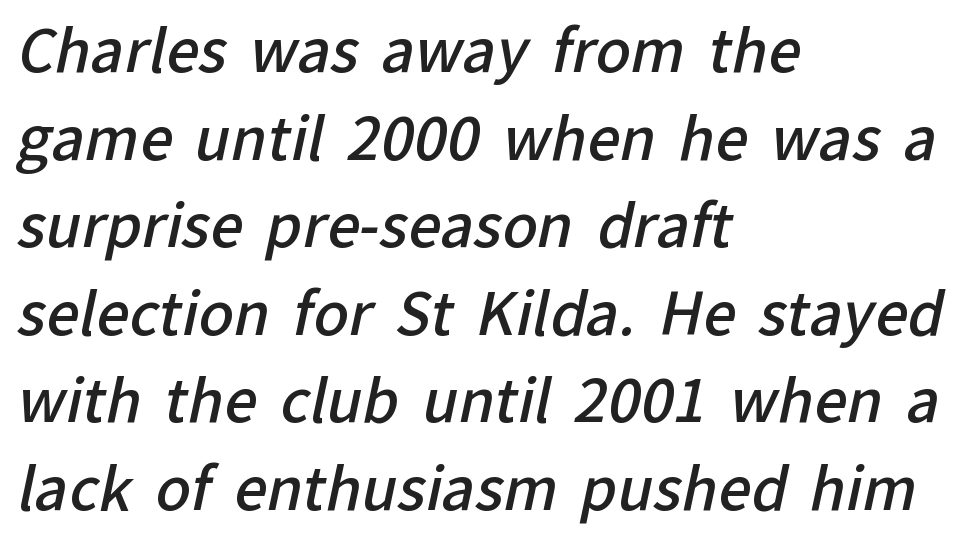
{"serif": "no", "bold": "semi", "weight": "semibold", "width": "normal", "stroke_contrast": "low", "x_height": "medium", "monospaced": "no", "underline": "no", "align": "left", "line_spacing": "normal", "line_spacing_ratio": 1.51, "letter_spacing": "normal", "letter_spacing_em": 0.0, "glyph_px": 58}
